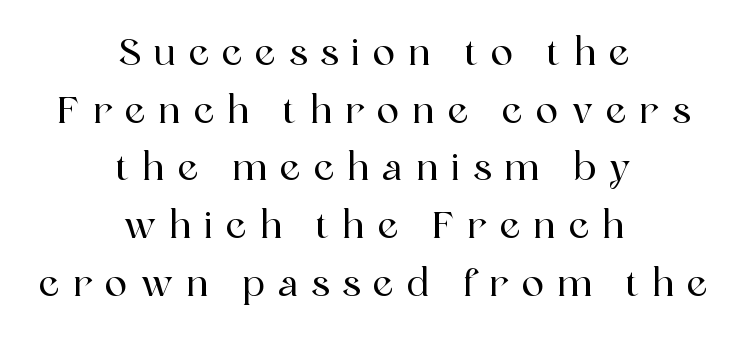
The image shows 37 px serif type, upright; set centered, normal line spacing (1.56x), unusually wide letter spacing (+0.35 em), not underlined; a medium x-height.
